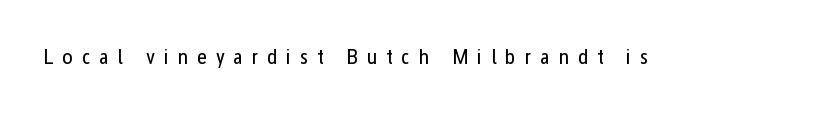
The image shows 22 px text type, upright; set unusually wide letter spacing (+0.4 em), not underlined.
